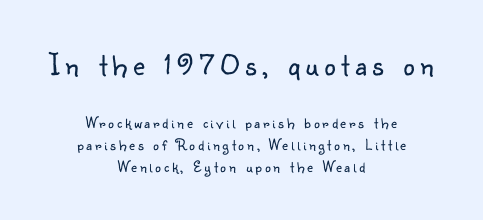
{"serif": "no", "italic": "no", "bold": "no", "weight": "light", "width": "normal", "stroke_contrast": "low", "x_height": "small", "monospaced": "no", "underline": "no", "align": "center", "line_spacing": "normal", "line_spacing_ratio": 1.36, "larger_block": "first", "size_ratio": 2.0, "glyph_px": 32}
